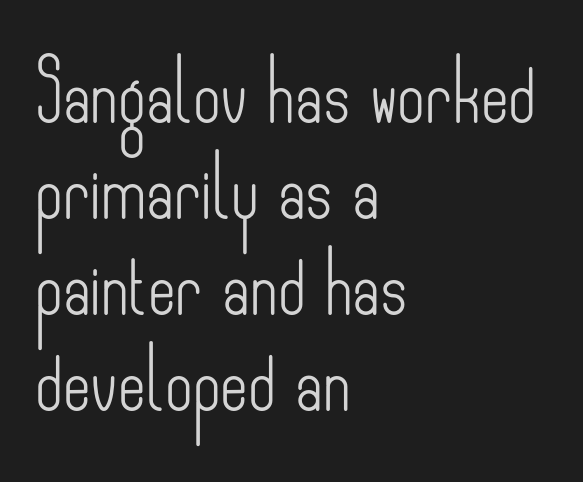
Summary of weight: not heavy and not bold. Think of a printed novel: that variable character pitch is what you see here. What stands out about the letter spacing? Nothing — it is the standard amount. If you drew a ruler down the left edge, every line would touch it.
